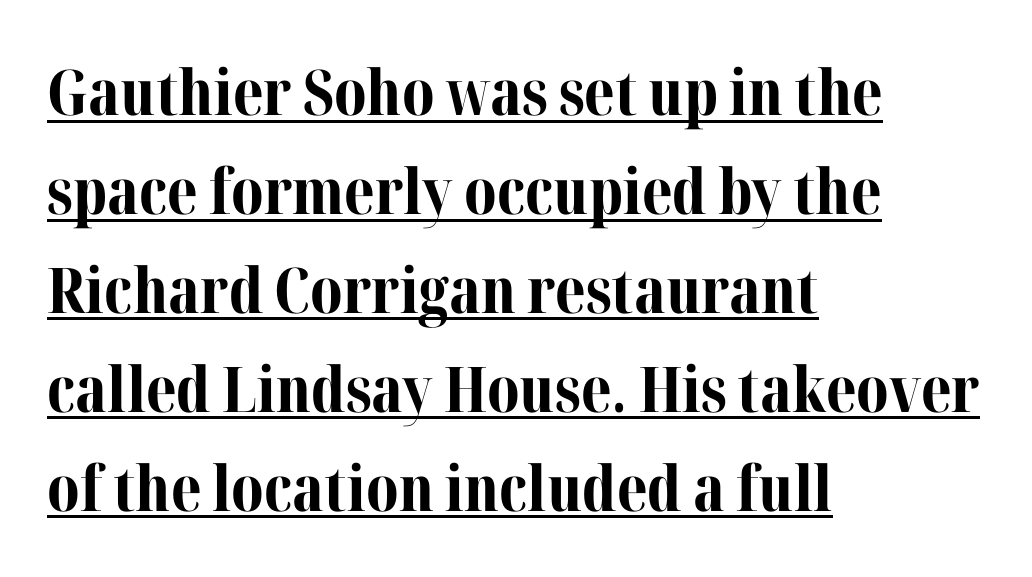
{"serif": "yes", "italic": "no", "bold": "yes", "weight": "bold", "width": "normal", "stroke_contrast": "medium", "x_height": "medium", "monospaced": "no", "underline": "yes", "align": "left", "line_spacing": "normal", "line_spacing_ratio": 1.57, "letter_spacing": "normal", "letter_spacing_em": 0.0, "glyph_px": 63}
